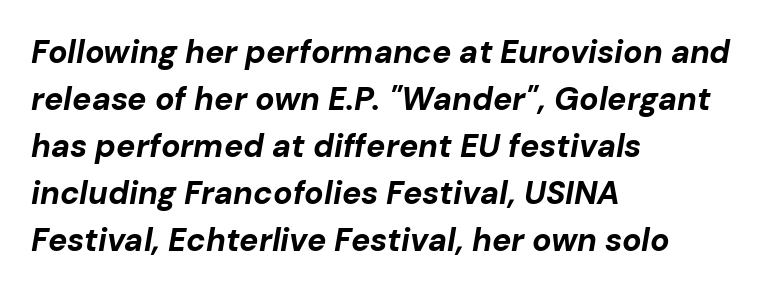
Notice how the passage keeps a crisp vertical edge on the left only. The strip under each line holds only bare page. Do the characters align in a grid? No, the font is proportional. Posture: slanted. This is heavy type, rendered in bold.
